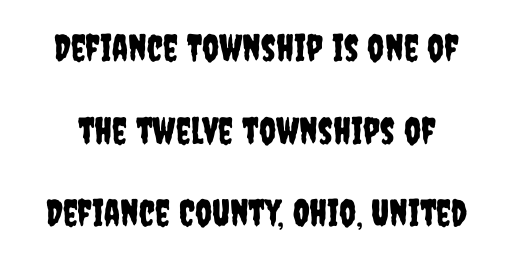
{"serif": "no", "italic": "no", "width": "condensed", "stroke_contrast": "low", "x_height": "large", "monospaced": "no", "underline": "no", "line_spacing": "loose", "line_spacing_ratio": 2.23, "letter_spacing": "normal", "letter_spacing_em": 0.0, "glyph_px": 37}
